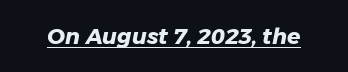
{"bold": "yes", "underline": "yes", "letter_spacing": "normal", "letter_spacing_em": 0.0, "glyph_px": 22}
